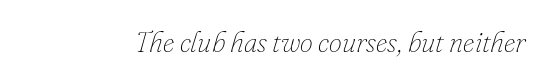
{"italic": "yes", "lean": "right", "slant_degrees": 16, "bold": "no", "weight": "thin", "width": "normal", "stroke_contrast": "low", "x_height": "small", "monospaced": "no", "underline": "no", "letter_spacing": "normal", "letter_spacing_em": 0.0, "glyph_px": 29}
